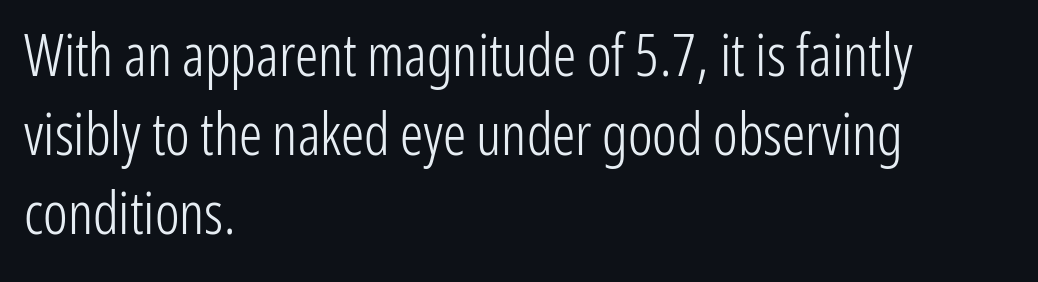
Q: Is the text bold? A: No.
Q: Is the text italic (slanted)? A: No, it is upright.
Q: Is the typeface a serif or a sans-serif typeface? A: Sans-serif.
Q: Is the text underlined? A: No.
Q: How is the paragraph aligned? A: Left-aligned.
Q: Is the spacing between letters normal or unusually wide? A: Normal.
Q: Is the spacing between lines tight, normal or loose? A: Normal.
Q: Width (condensed, normal, or wide)? A: Condensed.
Q: Stroke contrast? A: Low.
Q: x-height? A: Medium.
Q: Monospaced? A: No.
